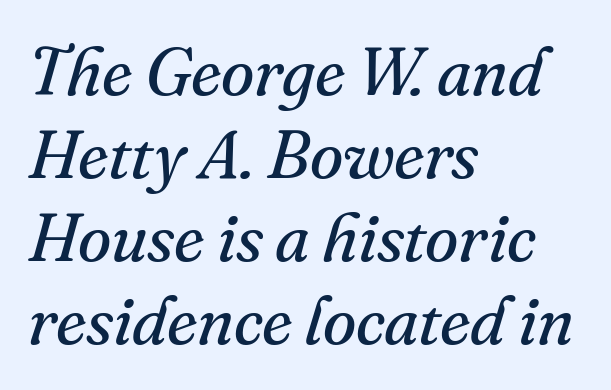
Anything drawn beneath the words? Only blank space. Is the type slanted? Yes — the strokes lean at a clear angle. Examine the stroke ends and you'll spot serifs. Looks like regular typesetting: each glyph gets only the width it needs. A quiet, ordinary-to-light weight characterises the typeface. Layout note: lines flush left.
